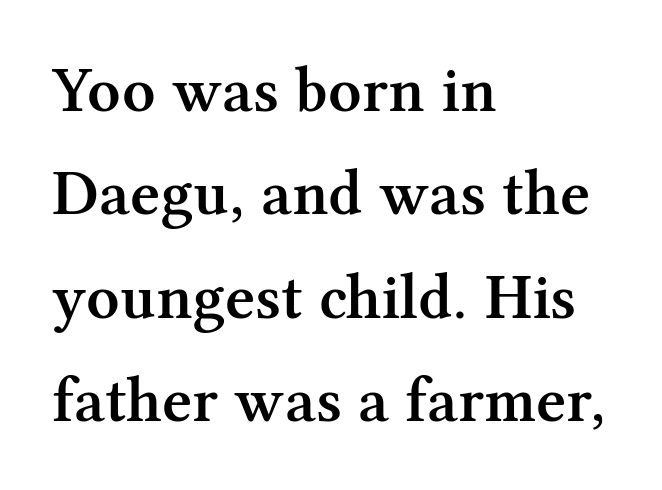
The image shows 65 px semibold serif type, upright; set left-aligned, normal line spacing (1.59x), normal letter spacing, not underlined; medium stroke contrast and a medium x-height.
